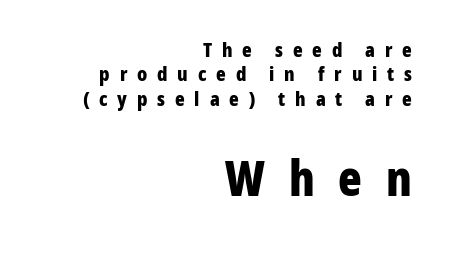
Which margin do the lines hug? The right one — the left edge is uneven. Varying glyph widths throughout — classic text-font behaviour. Type style note: lacks serifs. Heavy, bold letterforms.
